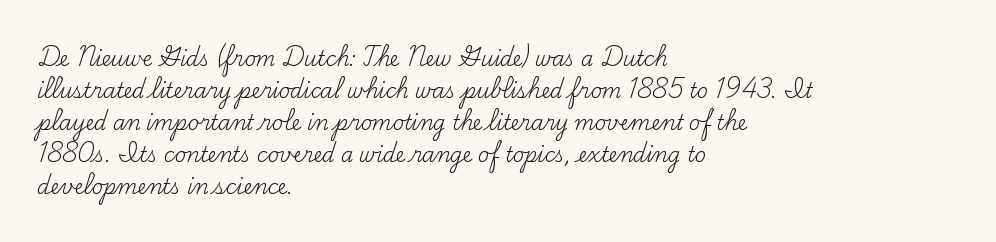
{"bold": "no", "underline": "no", "align": "left", "line_spacing": "normal", "line_spacing_ratio": 1.6, "letter_spacing": "normal", "letter_spacing_em": 0.0, "glyph_px": 20}
